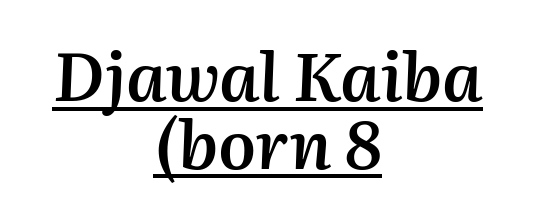
{"italic": "yes", "lean": "right", "slant_degrees": 2, "bold": "semi", "weight": "semibold", "width": "normal", "stroke_contrast": "medium", "x_height": "medium", "monospaced": "no", "underline": "yes", "align": "center", "line_spacing": "tight", "line_spacing_ratio": 1.01, "letter_spacing": "normal", "letter_spacing_em": 0.0, "glyph_px": 67}
